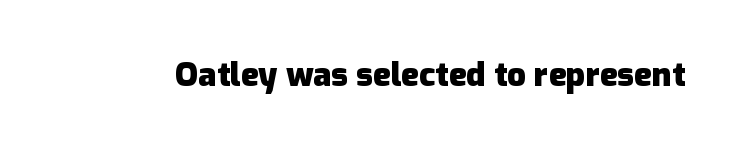
Q: Is the text bold? A: Yes.
Q: Is the text italic (slanted)? A: No, it is upright.
Q: Is the typeface a serif or a sans-serif typeface? A: Sans-serif.
Q: Is the text underlined? A: No.
Q: Is the spacing between letters normal or unusually wide? A: Normal.
Q: Width (condensed, normal, or wide)? A: Normal.
Q: Stroke contrast? A: Low.
Q: x-height? A: Medium.
Q: Monospaced? A: No.
